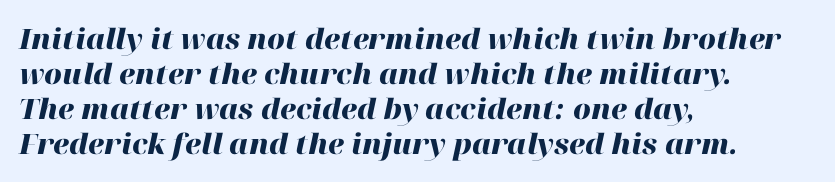
Letter spacing: default. Letters rest on an invisible, unmarked baseline. Is this a fixed-width face? No — the glyphs have proportional, varying widths. Honestly, the row spacing looks completely unremarkable. Typeset ragged right — the left edge is the straight one.
